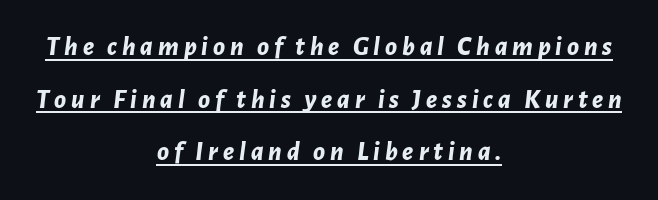
The image shows 27 px bold type, italic (leaning right); set centered, loose line spacing (1.95x), underlined.
